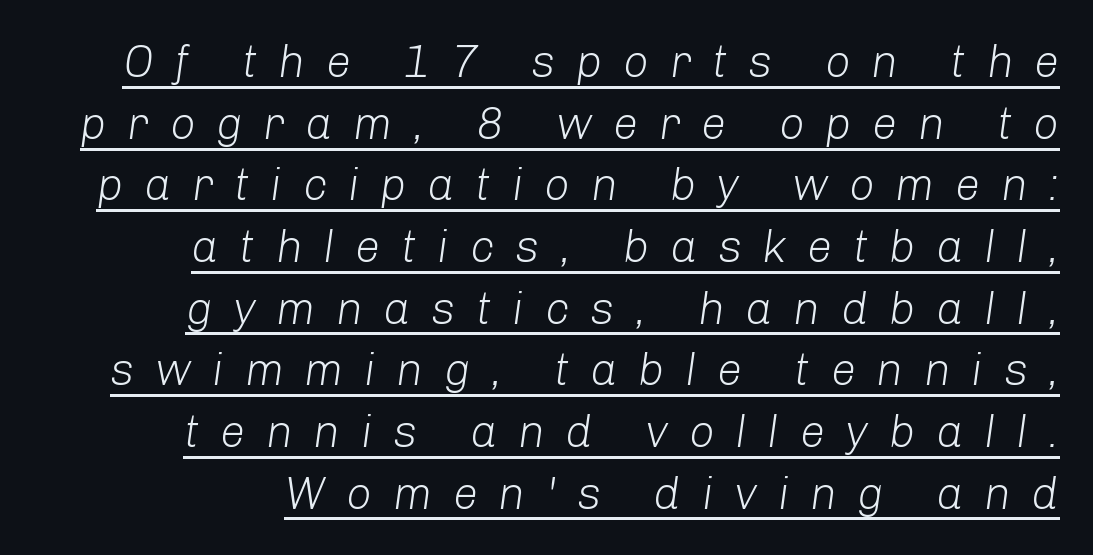
Q: Is the text bold? A: No.
Q: Is the text italic (slanted)? A: Yes, it leans right by about 8 degrees.
Q: Is the text underlined? A: Yes.
Q: How is the paragraph aligned? A: Right-aligned.
Q: Is the spacing between letters normal or unusually wide? A: Unusually wide.
Q: Is the spacing between lines tight, normal or loose? A: Normal.
Q: Width (condensed, normal, or wide)? A: Normal.
Q: Stroke contrast? A: Low.
Q: x-height? A: Medium.
Q: Monospaced? A: No.
